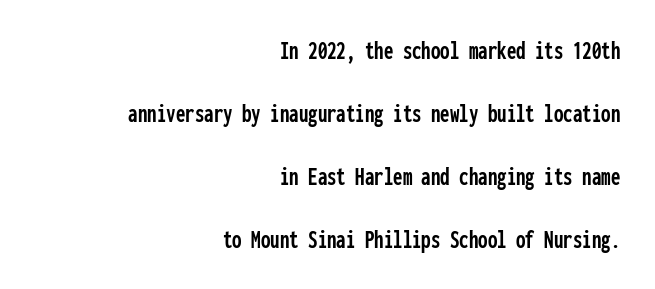
{"italic": "no", "underline": "no", "align": "right", "line_spacing": "loose", "line_spacing_ratio": 2.33, "letter_spacing": "normal", "letter_spacing_em": 0.0, "glyph_px": 27}
